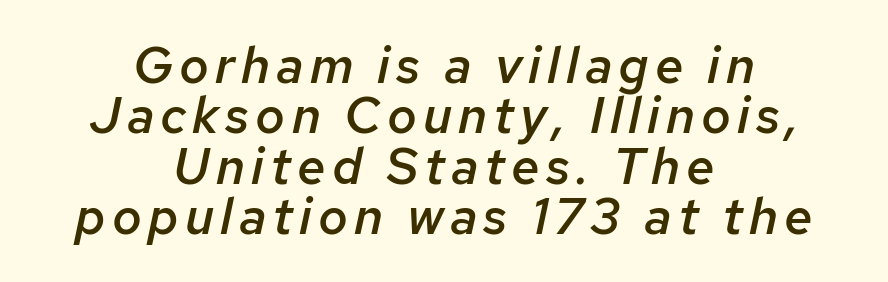
{"italic": "yes", "lean": "right", "slant_degrees": 12, "bold": "semi", "weight": "semibold", "width": "normal", "stroke_contrast": "low", "x_height": "medium", "monospaced": "no", "underline": "no", "align": "center", "line_spacing": "tight", "line_spacing_ratio": 0.99, "glyph_px": 51}
